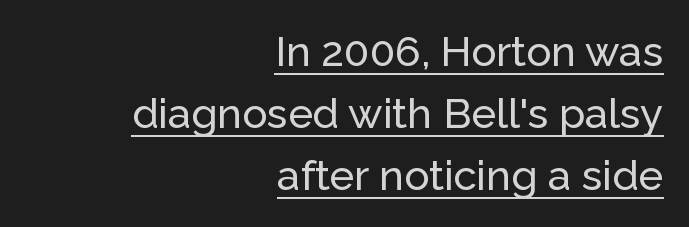
The lines are quadded right. Honestly, the underline is the first thing you notice here. Font category for this specimen: sans-serif. Students, note that the glyphs here touch the page at normal intervals. The letters stand upright; this is a roman face. The block of text has a typical density, with ordinary space between rows.
